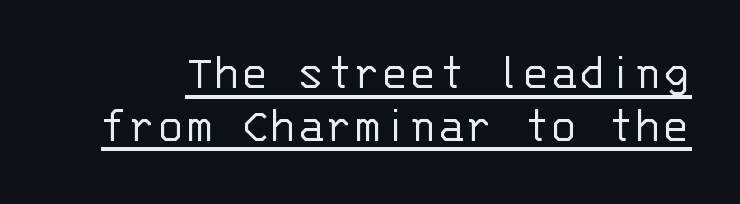
{"serif": "no", "italic": "no", "bold": "no", "weight": "light", "width": "normal", "stroke_contrast": "low", "x_height": "large", "monospaced": "yes", "underline": "yes", "line_spacing": "tight", "line_spacing_ratio": 1.01, "letter_spacing": "normal", "letter_spacing_em": 0.0, "glyph_px": 52}
